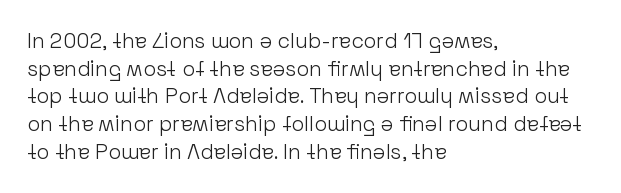
The image shows 21 px text type, upright; set left-aligned, normal line spacing (1.32x), normal letter spacing, not underlined.
